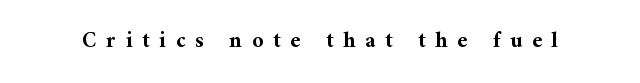
{"italic": "no", "bold": "yes", "underline": "no", "letter_spacing": "wide", "letter_spacing_em": 0.44, "glyph_px": 22}
